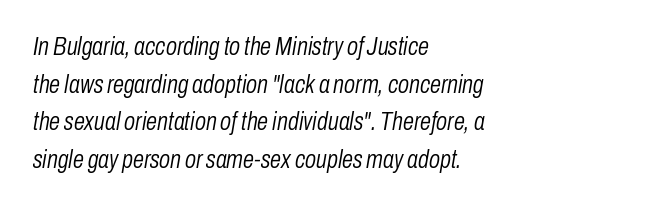
{"italic": "yes", "lean": "right", "slant_degrees": 10, "bold": "no", "underline": "no", "align": "left", "line_spacing": "normal", "line_spacing_ratio": 1.51, "letter_spacing": "normal", "letter_spacing_em": 0.0, "glyph_px": 25}
